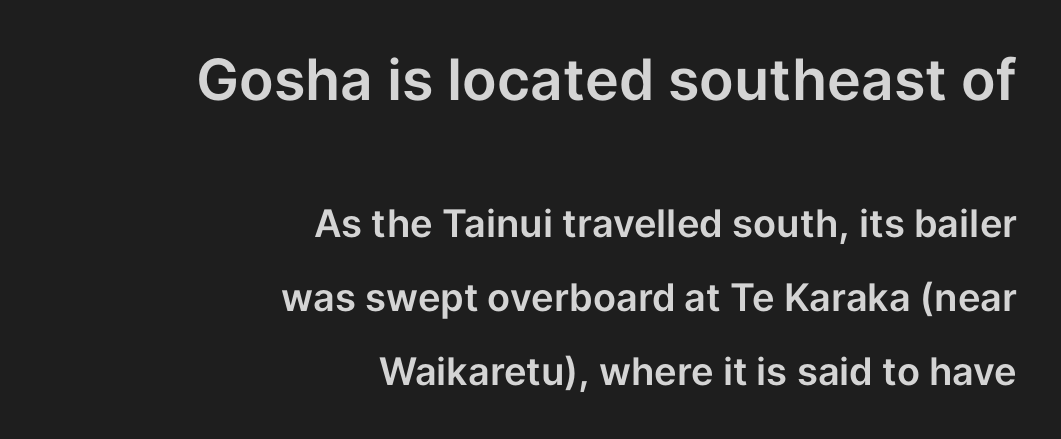
The image shows 57 px sans-serif type, upright; set right-aligned, loose line spacing (1.94x), normal letter spacing, not underlined; the first (top) block is 1.5x larger; low stroke contrast and a medium x-height.
